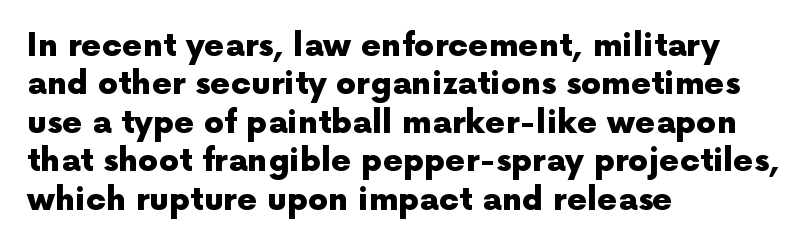
Q: Is the text bold? A: Yes.
Q: Is the text italic (slanted)? A: No, it is upright.
Q: Is the typeface a serif or a sans-serif typeface? A: Sans-serif.
Q: Is the text underlined? A: No.
Q: How is the paragraph aligned? A: Left-aligned.
Q: Is the spacing between letters normal or unusually wide? A: Normal.
Q: Width (condensed, normal, or wide)? A: Normal.
Q: x-height? A: Medium.
Q: Monospaced? A: No.
